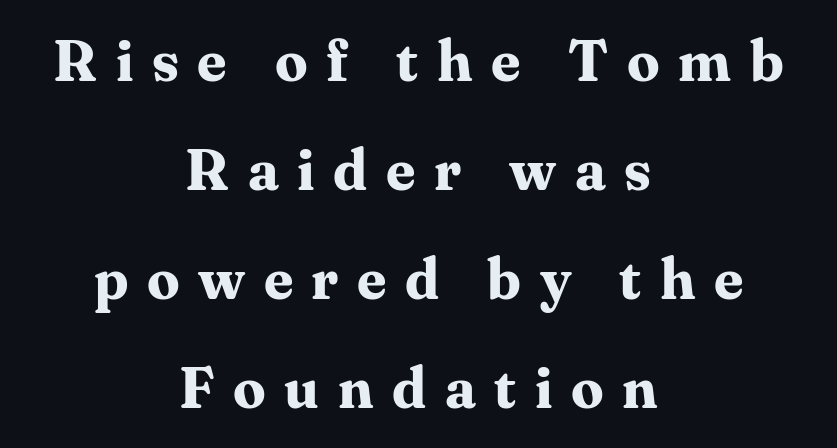
Q: Is the text bold? A: Yes.
Q: Is the text italic (slanted)? A: No, it is upright.
Q: Is the typeface a serif or a sans-serif typeface? A: Serif.
Q: Is the text underlined? A: No.
Q: How is the paragraph aligned? A: Centered.
Q: Is the spacing between letters normal or unusually wide? A: Unusually wide.
Q: Width (condensed, normal, or wide)? A: Normal.
Q: Stroke contrast? A: Medium.
Q: x-height? A: Medium.
Q: Monospaced? A: No.
